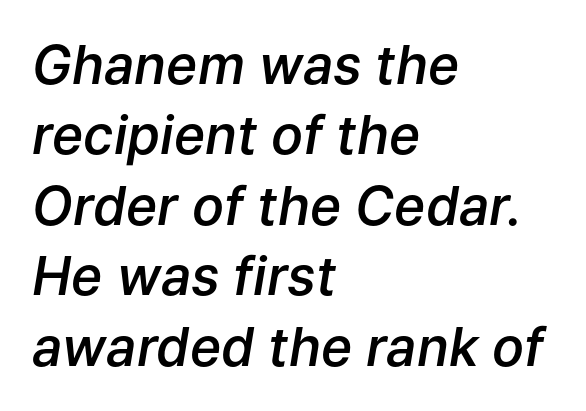
{"italic": "yes", "lean": "right", "slant_degrees": 9, "bold": "semi", "weight": "semibold", "width": "normal", "stroke_contrast": "low", "x_height": "medium", "monospaced": "no", "underline": "no", "align": "left", "line_spacing": "normal", "line_spacing_ratio": 1.33, "letter_spacing": "normal", "letter_spacing_em": 0.0, "glyph_px": 53}
